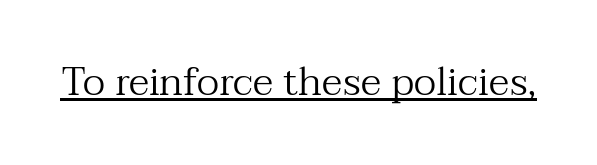
The image shows 40 px regular-weight serif type, upright; set normal letter spacing, underlined; medium stroke contrast and a medium x-height.
